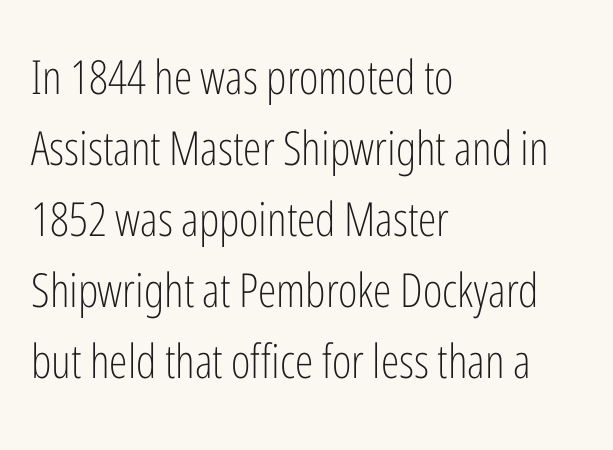
{"serif": "no", "italic": "no", "bold": "no", "weight": "light", "width": "condensed", "stroke_contrast": "low", "x_height": "medium", "monospaced": "no", "underline": "no", "align": "left", "line_spacing": "normal", "line_spacing_ratio": 1.51, "letter_spacing": "normal", "letter_spacing_em": 0.0, "glyph_px": 47}
